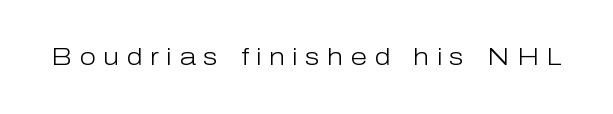
If you drew a line through each stem, it would be perfectly vertical. The letterforms sit at book weight or below. Glyph-to-glyph distance is far greater than everyday printed text. Has an underline been added? It has not.
